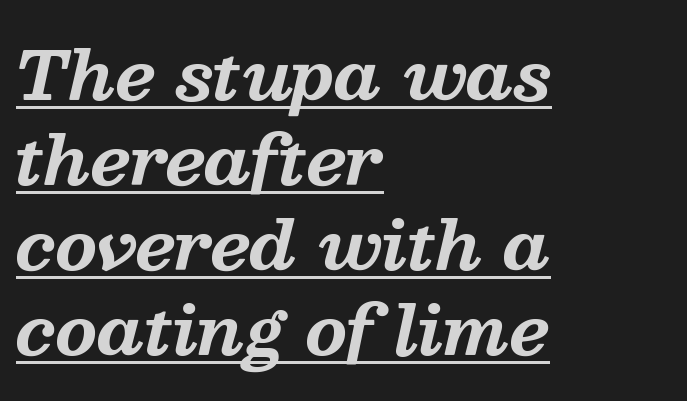
The letters advance in unequal steps, a hallmark of proportional type. Strokes here are thick enough to call this a true bold. This sample carries an underscore along the baseline area. It's the slanting kind of type. Examine the stroke ends and you'll spot serifs.
